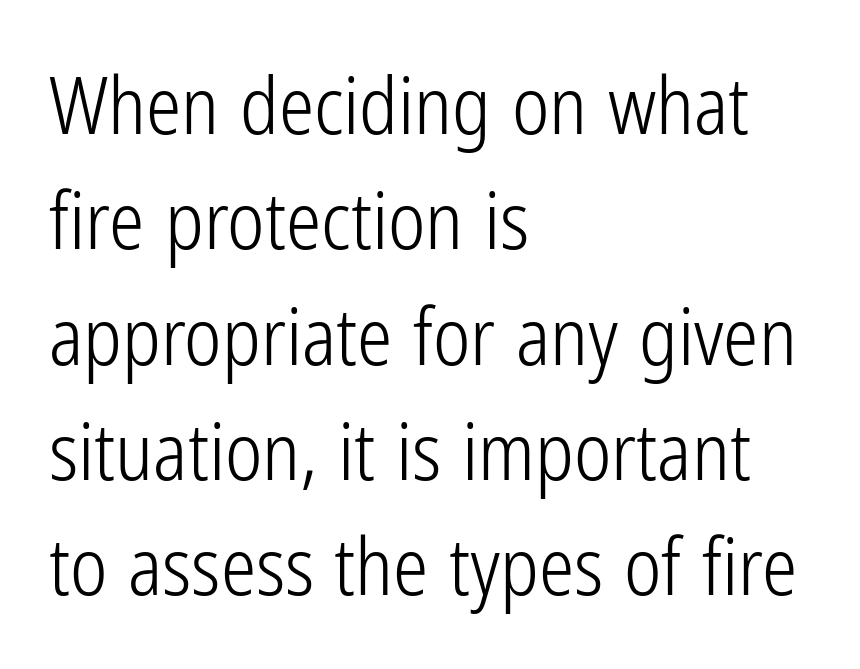
In terms of leading, this rendering sits right in the middle. A clean baseline with only descenders dipping below it. The face used here is proportionally spaced, like ordinary book or web type. Italic? Not at all — the glyphs are vertical. Every row of glyphs begins at an identical x-position on the left. Grotesque or geometric, the face here clearly has no serifs.
